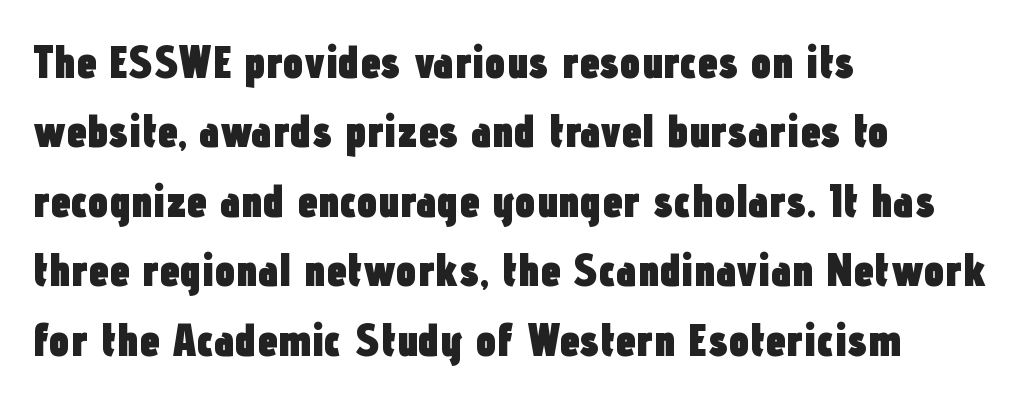
Posture: straight, roman, zero tilt. A clean baseline with only descenders dipping below it. Glyph-to-glyph distance matches everyday printed text. A normal amount of white space separates one row of letters from the next.
